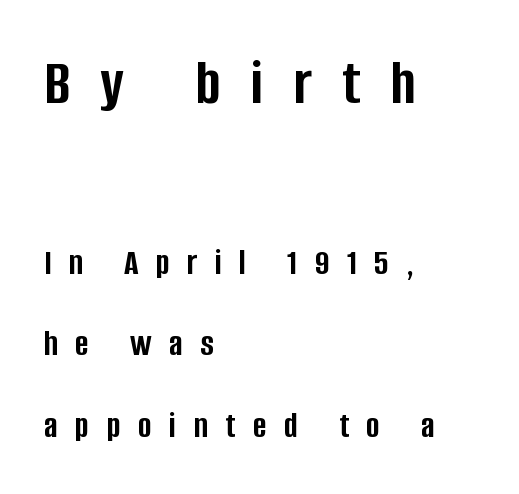
In terms of weight, the rendering is a true, heavy bold. Students, note that the glyphs here are deliberately spaced far apart. Check the space under the baseline: it is left empty. Serifs: no, the terminals of the letterforms are clean. Spacing verdict: proportional, widths tailored to each character.
